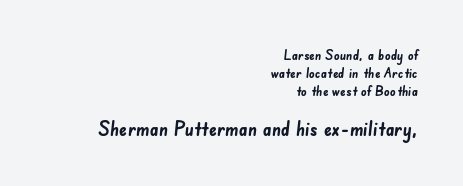
{"bold": "yes", "underline": "no", "align": "right", "line_spacing": "normal", "line_spacing_ratio": 1.28, "letter_spacing": "normal", "letter_spacing_em": 0.0, "larger_block": "second", "size_ratio": 1.43, "glyph_px": 20}
